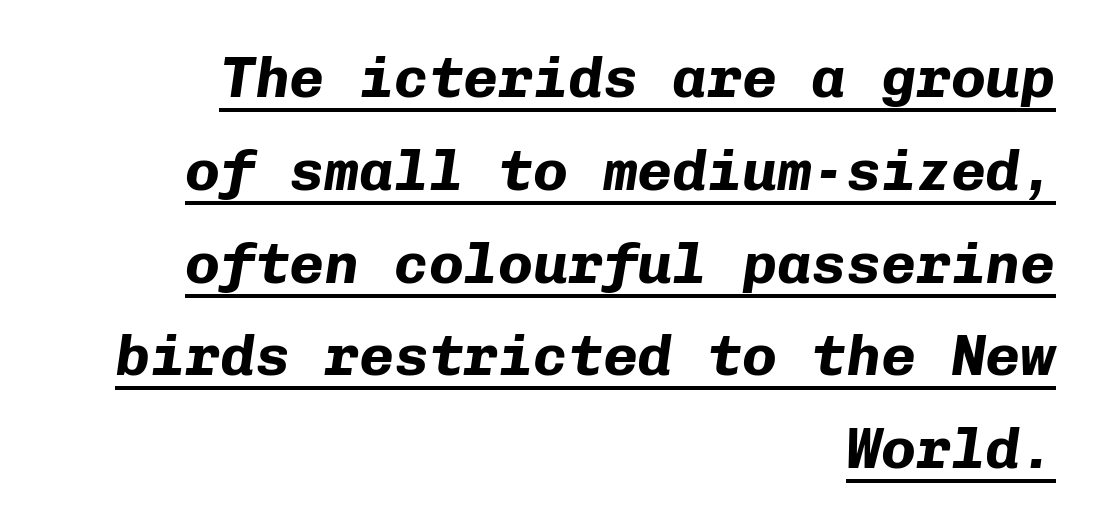
What weight is shown? A full bold with thick strokes. When letters slant like this, we call the style italic. The block of text has a typical density, with ordinary space between rows. Is the letter spacing exaggerated? No — it looks like the ordinary default. The letters march in equal steps, a hallmark of fixed-pitch type.
